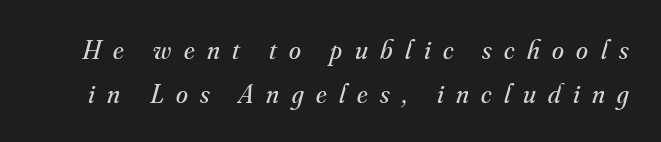
{"italic": "yes", "lean": "right", "slant_degrees": 16, "bold": "no", "underline": "no", "line_spacing": "normal", "line_spacing_ratio": 1.62, "letter_spacing": "wide", "letter_spacing_em": 0.46, "glyph_px": 27}
